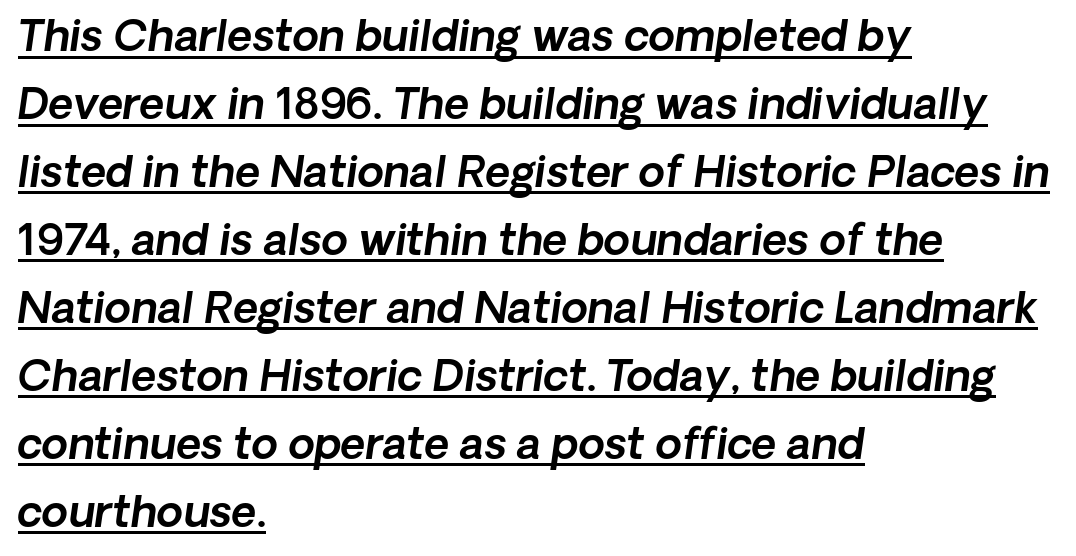
The image shows 43 px sans-serif type; set left-aligned, normal line spacing (1.58x), normal letter spacing, underlined; a medium x-height.
